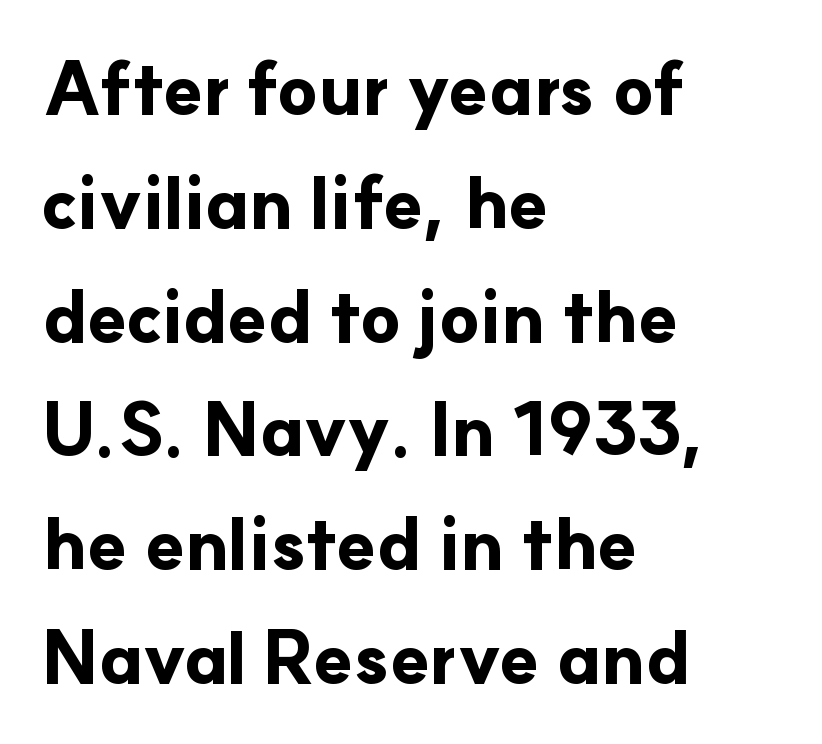
Q: Is the text bold? A: Yes.
Q: Is the text italic (slanted)? A: No, it is upright.
Q: Is the typeface a serif or a sans-serif typeface? A: Sans-serif.
Q: Is the text underlined? A: No.
Q: How is the paragraph aligned? A: Left-aligned.
Q: Is the spacing between letters normal or unusually wide? A: Normal.
Q: Is the spacing between lines tight, normal or loose? A: Normal.
Q: Width (condensed, normal, or wide)? A: Normal.
Q: Stroke contrast? A: Low.
Q: x-height? A: Small.
Q: Monospaced? A: No.
